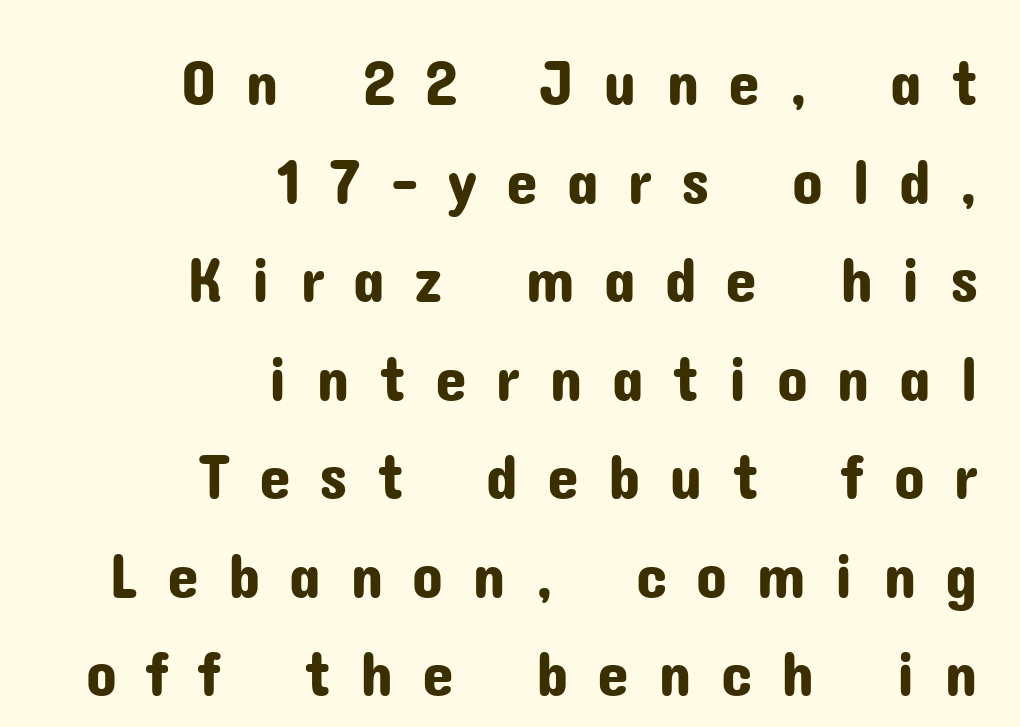
The image shows 64 px sans-serif type, upright; set right-aligned, normal line spacing (1.54x), unusually wide letter spacing (+0.45 em), not underlined; low stroke contrast and a medium x-height.
